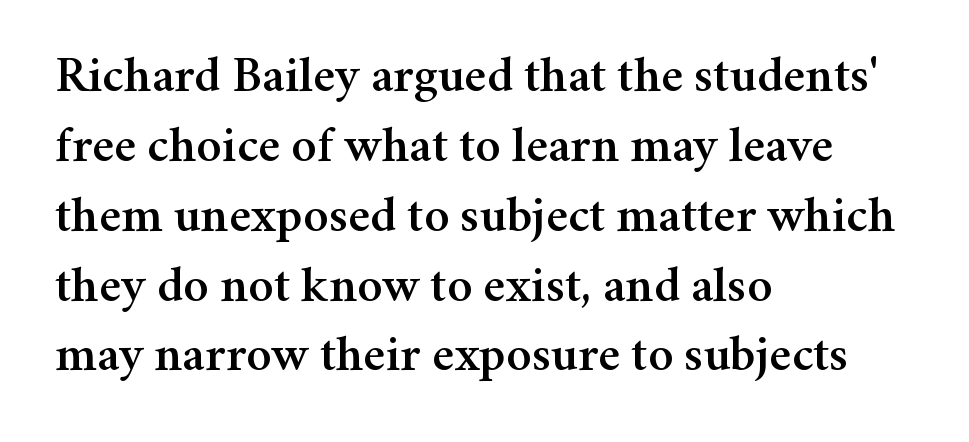
The image shows 51 px serif type, upright; set left-aligned, normal line spacing (1.37x), normal letter spacing, not underlined; medium stroke contrast and a medium x-height.
